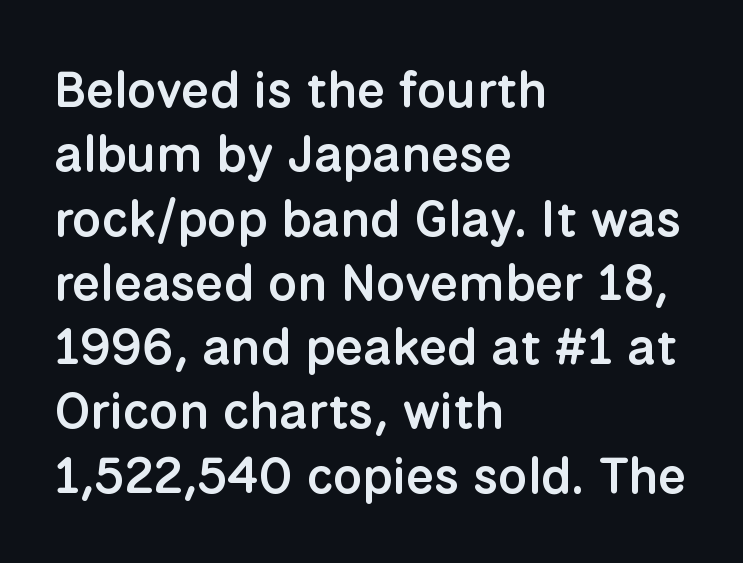
Q: Is the text bold? A: Semi-bold.
Q: Is the text italic (slanted)? A: No, it is upright.
Q: Is the typeface a serif or a sans-serif typeface? A: Sans-serif.
Q: Is the text underlined? A: No.
Q: How is the paragraph aligned? A: Left-aligned.
Q: Is the spacing between letters normal or unusually wide? A: Normal.
Q: Is the spacing between lines tight, normal or loose? A: Normal.
Q: Width (condensed, normal, or wide)? A: Normal.
Q: Stroke contrast? A: Low.
Q: x-height? A: Medium.
Q: Monospaced? A: No.
